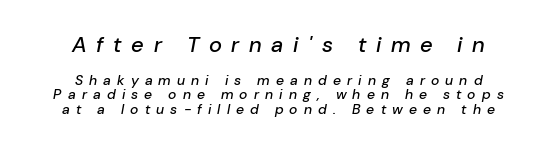
The image shows 22 px text type, italic (leaning right); set centered, tight line spacing (1.05x), unusually wide letter spacing (+0.44 em), not underlined; the first (top) block is 1.57x larger.
